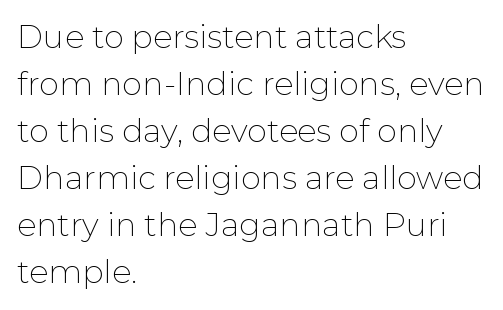
{"serif": "no", "italic": "no", "bold": "no", "weight": "thin", "width": "normal", "stroke_contrast": "low", "x_height": "medium", "monospaced": "no", "underline": "no", "align": "left", "line_spacing": "normal", "line_spacing_ratio": 1.47, "letter_spacing": "normal", "letter_spacing_em": 0.0, "glyph_px": 32}
